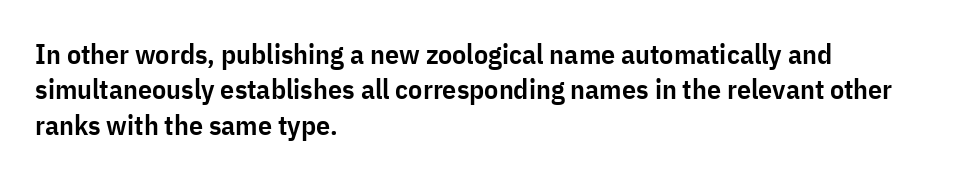
Q: Is the text bold? A: Semi-bold.
Q: Is the text italic (slanted)? A: No, it is upright.
Q: Is the typeface a serif or a sans-serif typeface? A: Sans-serif.
Q: Is the text underlined? A: No.
Q: How is the paragraph aligned? A: Left-aligned.
Q: Is the spacing between letters normal or unusually wide? A: Normal.
Q: Is the spacing between lines tight, normal or loose? A: Normal.
Q: Width (condensed, normal, or wide)? A: Condensed.
Q: Stroke contrast? A: Low.
Q: x-height? A: Medium.
Q: Monospaced? A: No.
